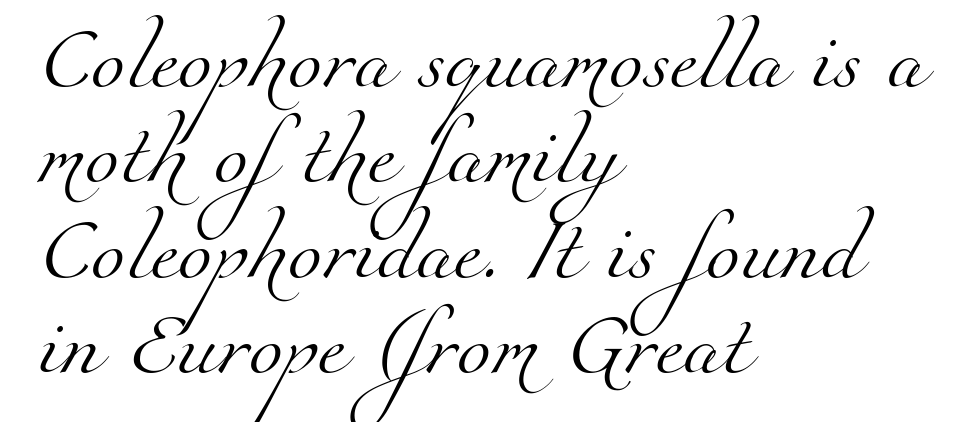
The rendering uses natural spacing where letterforms have individual widths. No chunkiness to these letters — they're not bold. The baseline area is clear. The typesetter chose a ragged-right arrangement here. A typesetter would label this face a serif. A typesetter would call this leading conventional body-copy spacing.
